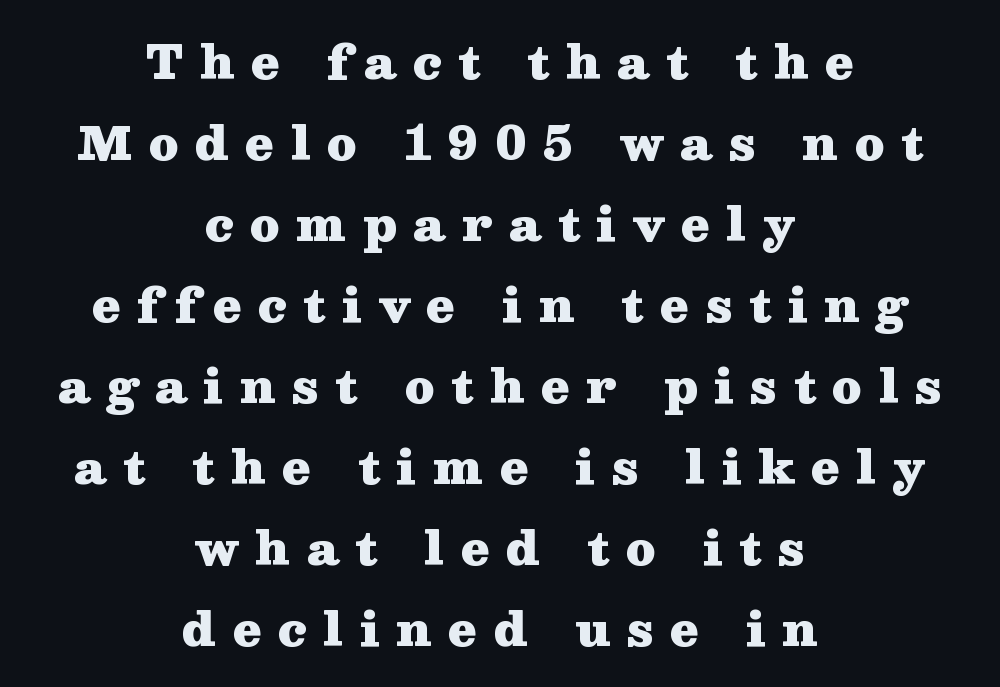
The strip under each line holds only bare page. Check where the strokes stop: tiny serifs finish them off. Is there any slant? The stems are plumb. This sample is center-justified, so both line endings float freely. Thick stems and heavy bowls — unmistakably bold. Do the characters align in a grid? No, the font is proportional.
